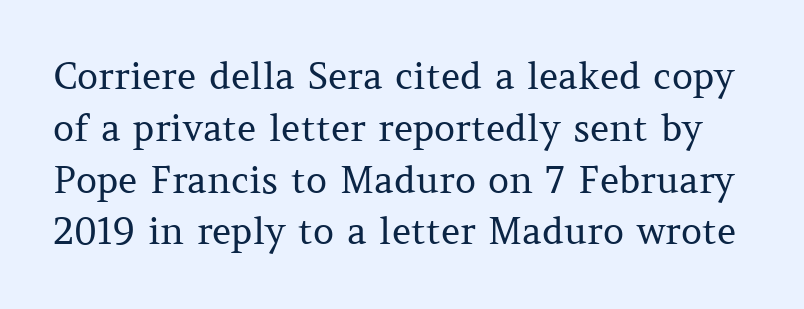
{"serif": "yes", "italic": "no", "bold": "no", "weight": "regular", "width": "normal", "stroke_contrast": "medium", "x_height": "medium", "monospaced": "no", "underline": "no", "line_spacing": "normal", "line_spacing_ratio": 1.4, "letter_spacing": "normal", "letter_spacing_em": 0.0, "glyph_px": 37}
